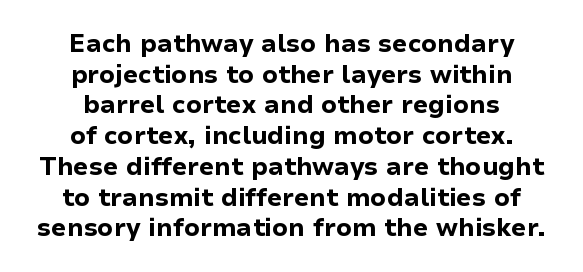
{"italic": "no", "bold": "yes", "underline": "no", "align": "center", "line_spacing_ratio": 1.23, "letter_spacing": "normal", "letter_spacing_em": 0.0, "glyph_px": 25}
